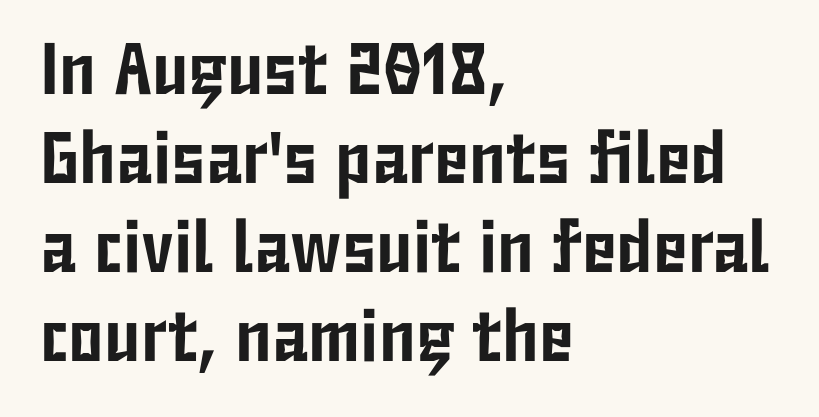
Q: Is the text italic (slanted)? A: No, it is upright.
Q: Is the typeface a serif or a sans-serif typeface? A: Sans-serif.
Q: Is the text underlined? A: No.
Q: How is the paragraph aligned? A: Left-aligned.
Q: Is the spacing between letters normal or unusually wide? A: Normal.
Q: Width (condensed, normal, or wide)? A: Condensed.
Q: Stroke contrast? A: Low.
Q: x-height? A: Medium.
Q: Monospaced? A: No.
